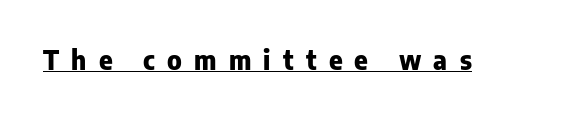
The image shows 26 px bold type, upright; set unusually wide letter spacing (+0.47 em), underlined.
